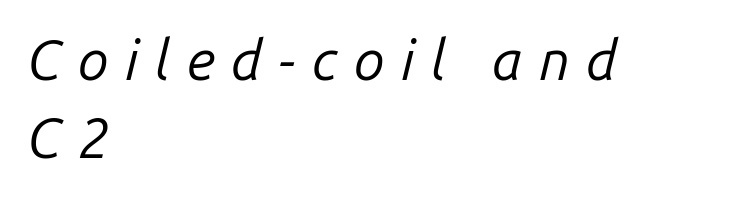
The image shows 56 px regular-weight type, italic (leaning right); set left-aligned, normal line spacing (1.4x), unusually wide letter spacing (+0.29 em), not underlined; low stroke contrast and a medium x-height.
